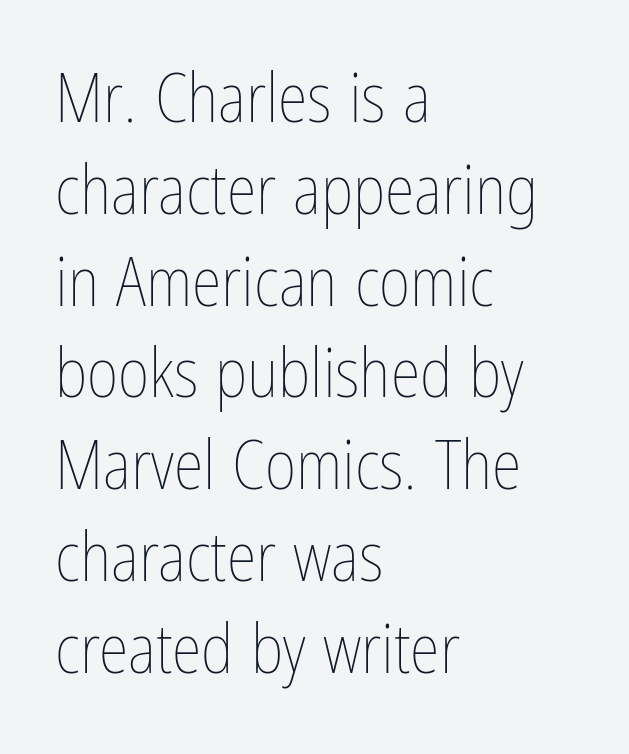
The image shows 68 px thin, condensed type, upright; set left-aligned, normal line spacing (1.35x), normal letter spacing, not underlined; low stroke contrast and a medium x-height.
